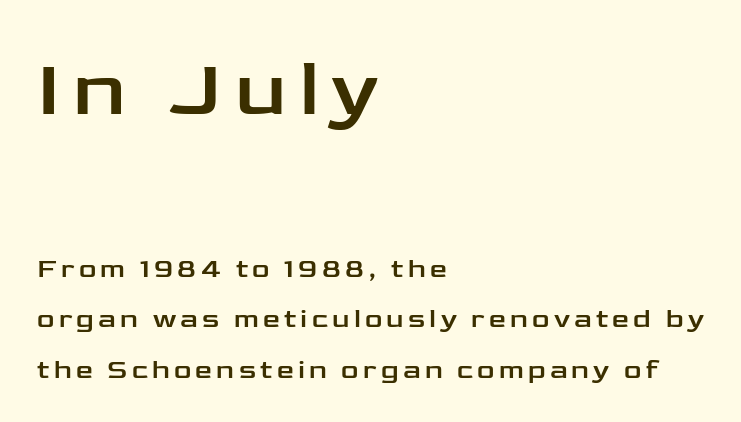
Q: Is the text italic (slanted)? A: No, it is upright.
Q: Is the typeface a serif or a sans-serif typeface? A: Sans-serif.
Q: Is the text underlined? A: No.
Q: How is the paragraph aligned? A: Left-aligned.
Q: Which block of text is set in a larger size, the first (top) or the second (bottom)? A: The first (top) one.
Q: Width (condensed, normal, or wide)? A: Wide.
Q: Stroke contrast? A: Low.
Q: x-height? A: Medium.
Q: Monospaced? A: No.
